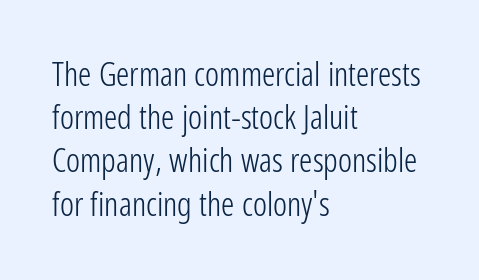
This rendering employs a face without finishing strokes, i.e., a sans-serif. The strip under each line holds only bare page. Where is the straight margin? On the left. Glyph-to-glyph distance matches everyday printed text. Here the designer chose a conventional face with non-uniform glyph widths.
